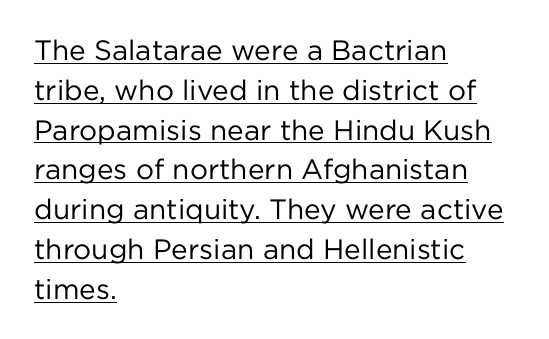
Q: Is the text bold? A: No.
Q: Is the text italic (slanted)? A: No, it is upright.
Q: Is the typeface a serif or a sans-serif typeface? A: Sans-serif.
Q: Is the text underlined? A: Yes.
Q: How is the paragraph aligned? A: Left-aligned.
Q: Is the spacing between letters normal or unusually wide? A: Normal.
Q: Is the spacing between lines tight, normal or loose? A: Normal.
Q: Width (condensed, normal, or wide)? A: Normal.
Q: Stroke contrast? A: Low.
Q: x-height? A: Medium.
Q: Monospaced? A: No.
